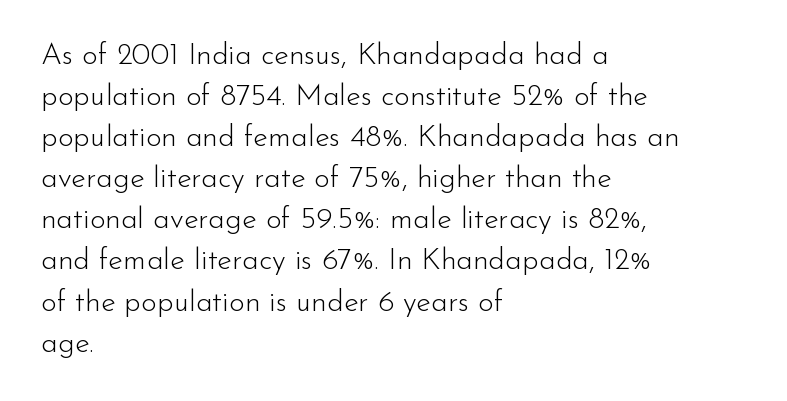
Glyph-to-glyph distance matches everyday printed text. The font sits on the lighter half of the weight spectrum, regular included. Posture: vertical. The rendering uses a moderate line-height, typical for paragraphs.
